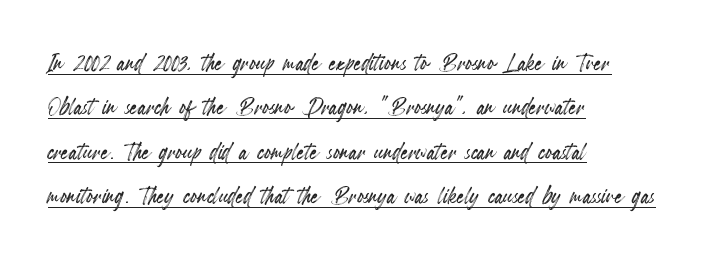
The image shows 30 px condensed type; set left-aligned, normal line spacing (1.48x), normal letter spacing, underlined; a small x-height.
